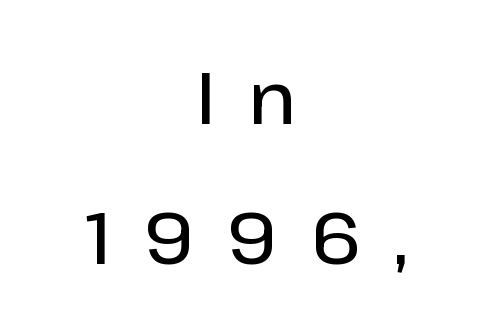
The image shows 73 px semibold sans-serif type, upright; set centered, loose line spacing (1.92x), unusually wide letter spacing (+0.45 em), not underlined; low stroke contrast and a medium x-height.
